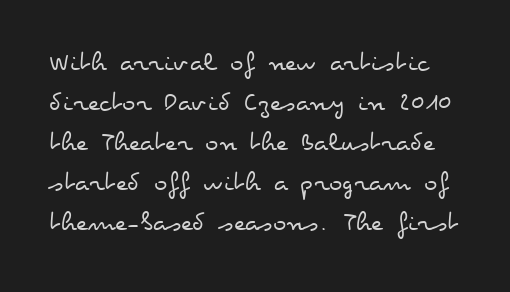
Q: Is the text bold? A: No.
Q: Is the text italic (slanted)? A: No, it is upright.
Q: Is the text underlined? A: No.
Q: Is the spacing between letters normal or unusually wide? A: Normal.
Q: Is the spacing between lines tight, normal or loose? A: Normal.
Q: Width (condensed, normal, or wide)? A: Wide.
Q: Stroke contrast? A: Low.
Q: x-height? A: Small.
Q: Monospaced? A: No.
